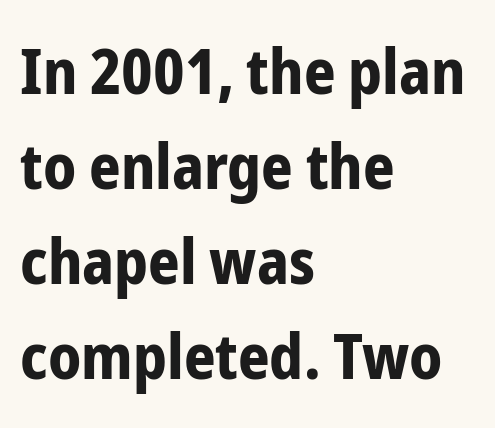
The image shows 62 px bold, condensed sans-serif type, upright; set left-aligned, normal line spacing (1.53x), normal letter spacing, not underlined; low stroke contrast and a medium x-height.
